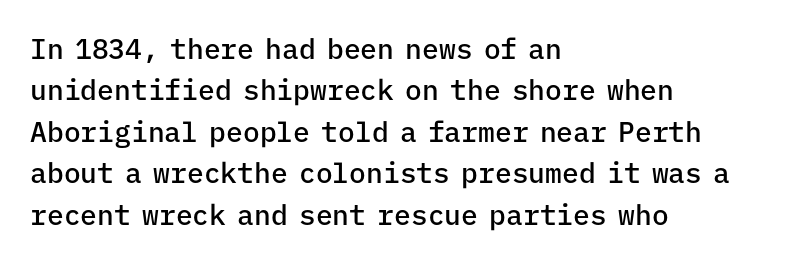
The image shows 28 px semibold sans-serif type, upright, monospaced; set left-aligned, normal line spacing (1.48x), normal letter spacing, not underlined; low stroke contrast and a medium x-height.
